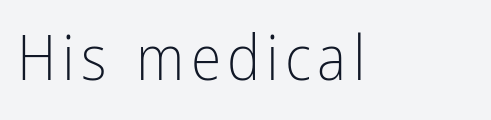
The image shows 62 px light, condensed sans-serif type, upright; set not underlined; low stroke contrast and a medium x-height.
